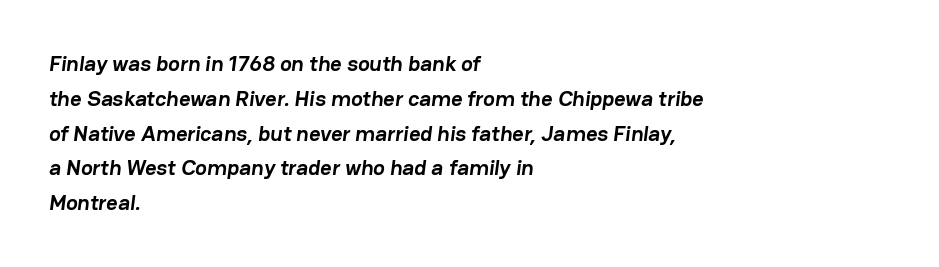
{"bold": "yes", "underline": "no", "align": "left", "line_spacing": "normal", "line_spacing_ratio": 1.58, "letter_spacing": "normal", "letter_spacing_em": 0.0, "glyph_px": 22}
